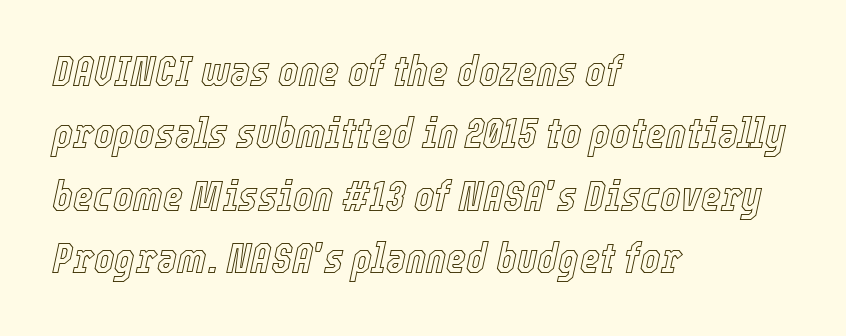
The passage shown is typed in a proportional face where columns would drift. The rendering applies a slant to the glyphs. Check the space under the baseline: it is left empty. You could call the tracking neutral — neither tight nor loose.
